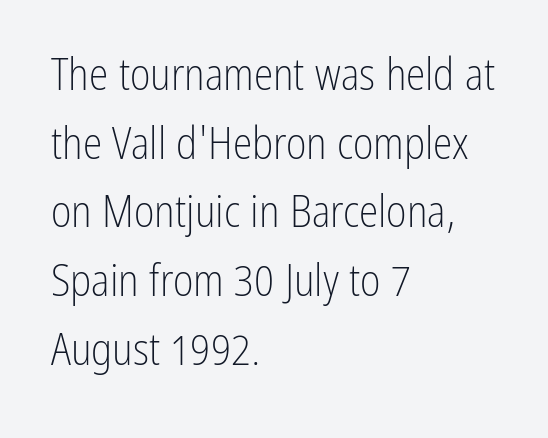
Q: Is the text bold? A: No.
Q: Is the text italic (slanted)? A: No, it is upright.
Q: Is the typeface a serif or a sans-serif typeface? A: Sans-serif.
Q: Is the text underlined? A: No.
Q: How is the paragraph aligned? A: Left-aligned.
Q: Is the spacing between letters normal or unusually wide? A: Normal.
Q: Is the spacing between lines tight, normal or loose? A: Normal.
Q: Width (condensed, normal, or wide)? A: Condensed.
Q: Stroke contrast? A: Low.
Q: x-height? A: Medium.
Q: Monospaced? A: No.
